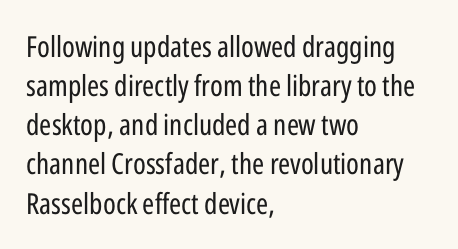
The image shows 29 px regular-weight, condensed sans-serif type, upright; set left-aligned, normal line spacing (1.35x), normal letter spacing, not underlined; low stroke contrast and a medium x-height.
